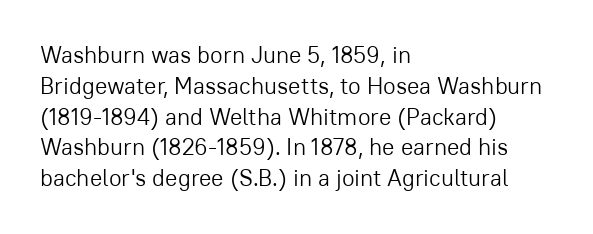
The image shows 23 px text type, upright; set left-aligned, normal line spacing (1.34x), normal letter spacing, not underlined.
